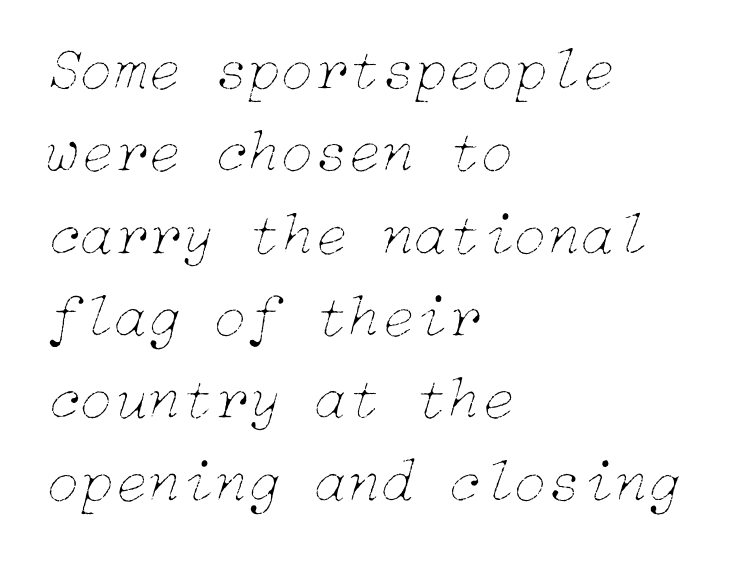
The image shows 61 px thin type, italic (leaning right); set left-aligned, normal line spacing (1.35x), normal letter spacing, not underlined; low stroke contrast and a medium x-height.
